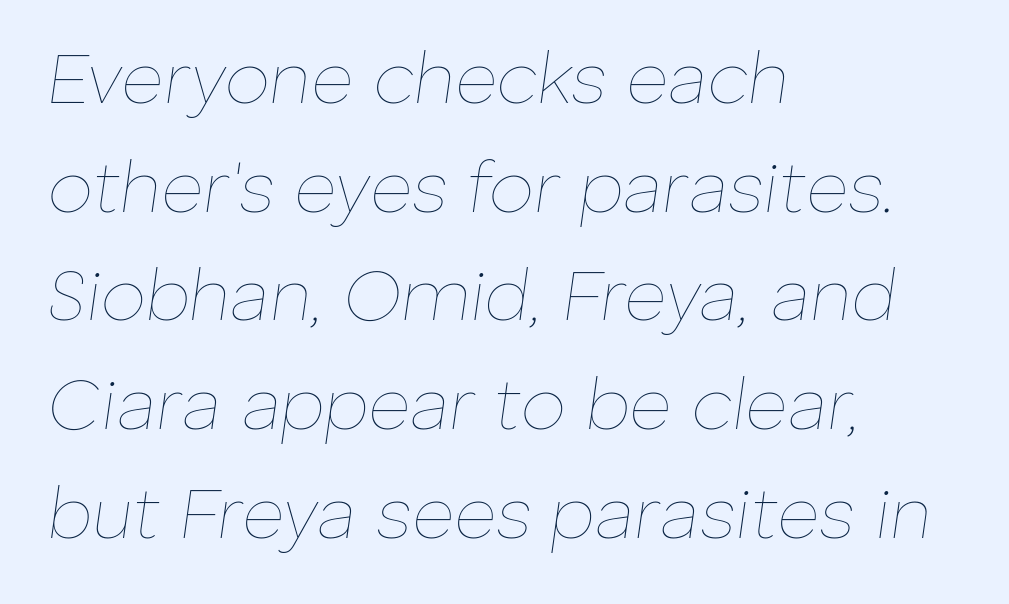
The image shows 72 px thin type, italic (leaning right); set left-aligned, normal line spacing (1.51x), normal letter spacing, not underlined; low stroke contrast and a medium x-height.
